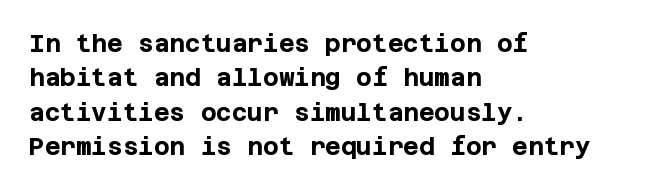
{"italic": "no", "bold": "yes", "underline": "no", "align": "left", "line_spacing": "normal", "line_spacing_ratio": 1.43, "letter_spacing": "normal", "letter_spacing_em": 0.0, "glyph_px": 24}
